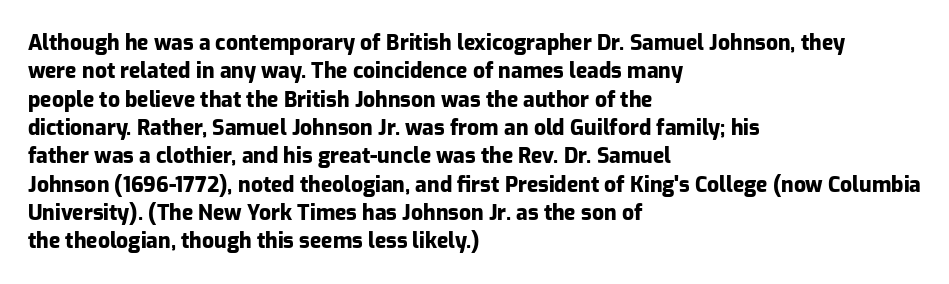
{"italic": "no", "bold": "yes", "underline": "no", "align": "left", "line_spacing": "normal", "line_spacing_ratio": 1.35, "letter_spacing": "normal", "letter_spacing_em": 0.0, "glyph_px": 21}
